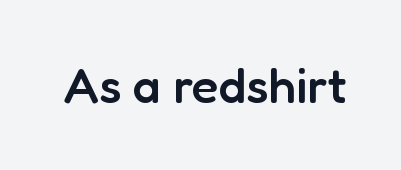
{"serif": "no", "italic": "no", "bold": "semi", "weight": "semibold", "width": "normal", "stroke_contrast": "low", "x_height": "medium", "monospaced": "no", "underline": "no", "letter_spacing": "normal", "letter_spacing_em": 0.0, "glyph_px": 49}
